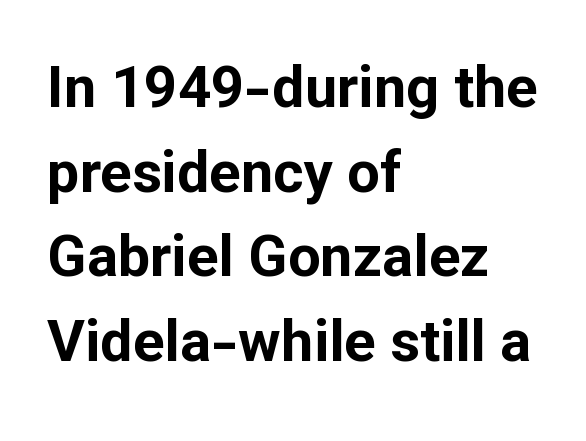
Unmarked baselines from the first word to the last. The line texture is even and compact thanks to regular tracking. In terms of leading, this rendering sits right in the middle. Varying glyph widths throughout — classic text-font behaviour. This is roman type, the default non-slanted kind.
